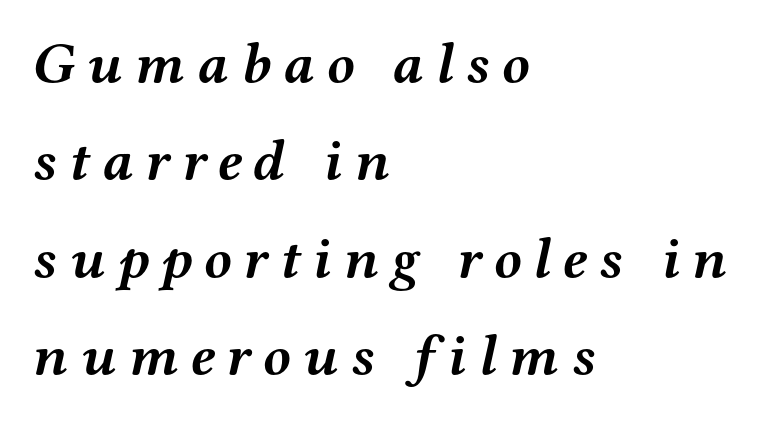
The image shows 57 px semibold, wide serif type, italic (leaning right); set left-aligned, line spacing 1.71x, unusually wide letter spacing (+0.21 em), not underlined; medium stroke contrast and a medium x-height.
